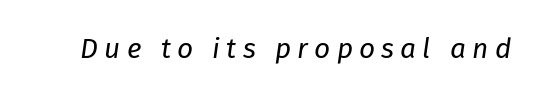
Q: Is the text bold? A: No.
Q: Is the text italic (slanted)? A: Yes, it leans right by about 8 degrees.
Q: Is the text underlined? A: No.
Q: Is the spacing between letters normal or unusually wide? A: Unusually wide.
Q: Width (condensed, normal, or wide)? A: Normal.
Q: Stroke contrast? A: Low.
Q: x-height? A: Medium.
Q: Monospaced? A: No.
